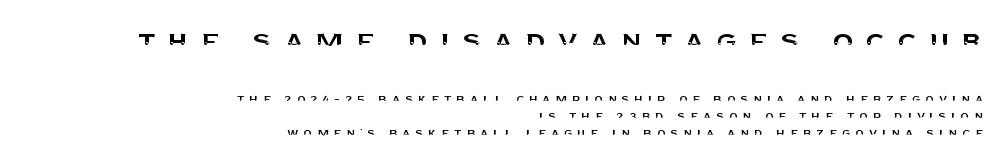
The letterforms stand isolated, each surrounded by extra space. Size contrast runs from large at the top to small at the bottom. These lines stack with their right ends in a neat column. Does the type have serifs? No, each stem ends abruptly. Rule under the text: the space is simply empty.
